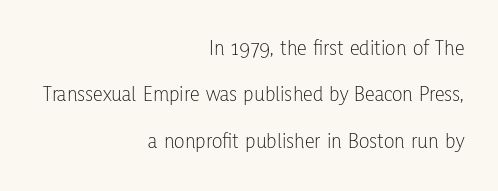
{"italic": "no", "bold": "no", "underline": "no", "align": "right", "line_spacing": "loose", "line_spacing_ratio": 2.11, "letter_spacing": "normal", "letter_spacing_em": 0.0, "glyph_px": 22}
